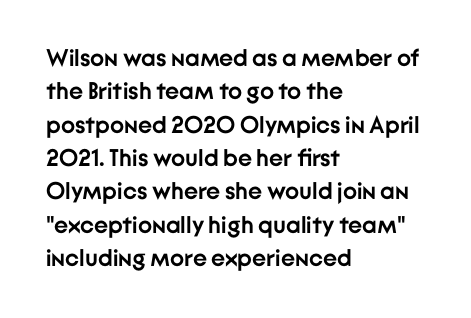
You can tell it's not italic because the verticals are truly vertical. Descender tails drop into unmarked territory. Baseline-to-baseline distance is the conventional proportion of letter height. Nobody touched the tracking dial on this one. Thick stems and heavy bowls — unmistakably bold. One-word summary of the alignment: left.
